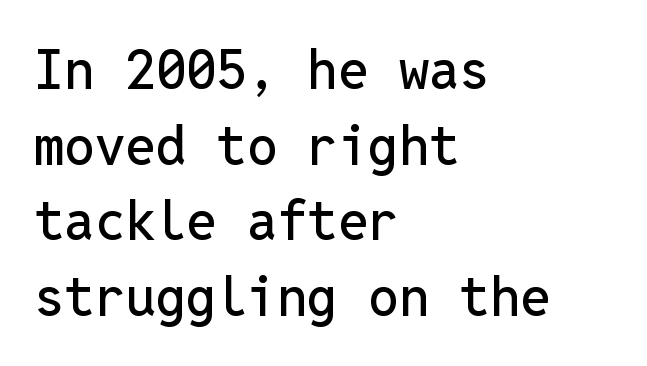
Q: Is the text italic (slanted)? A: No, it is upright.
Q: Is the typeface a serif or a sans-serif typeface? A: Sans-serif.
Q: Is the text underlined? A: No.
Q: How is the paragraph aligned? A: Left-aligned.
Q: Is the spacing between letters normal or unusually wide? A: Normal.
Q: Is the spacing between lines tight, normal or loose? A: Normal.
Q: Width (condensed, normal, or wide)? A: Normal.
Q: Stroke contrast? A: Low.
Q: x-height? A: Medium.
Q: Monospaced? A: Yes.
